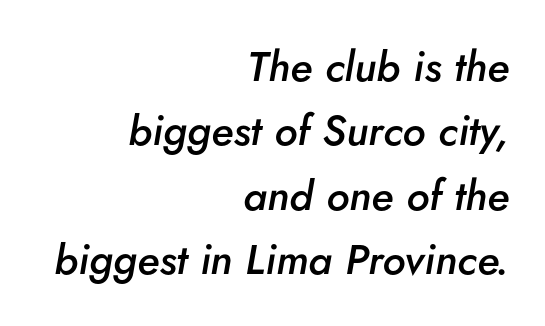
{"italic": "yes", "lean": "right", "slant_degrees": 5, "bold": "semi", "weight": "semibold", "width": "normal", "stroke_contrast": "low", "x_height": "small", "monospaced": "no", "underline": "no", "align": "right", "line_spacing": "normal", "line_spacing_ratio": 1.53, "letter_spacing": "normal", "letter_spacing_em": 0.0, "glyph_px": 42}
